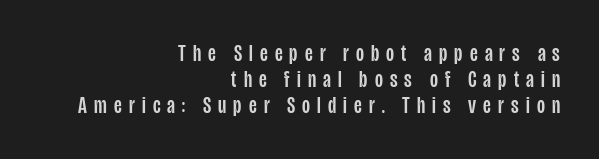
Q: Is the text italic (slanted)? A: No, it is upright.
Q: Is the text underlined? A: No.
Q: How is the paragraph aligned? A: Right-aligned.
Q: Is the spacing between letters normal or unusually wide? A: Unusually wide.
Q: Is the spacing between lines tight, normal or loose? A: Tight.
